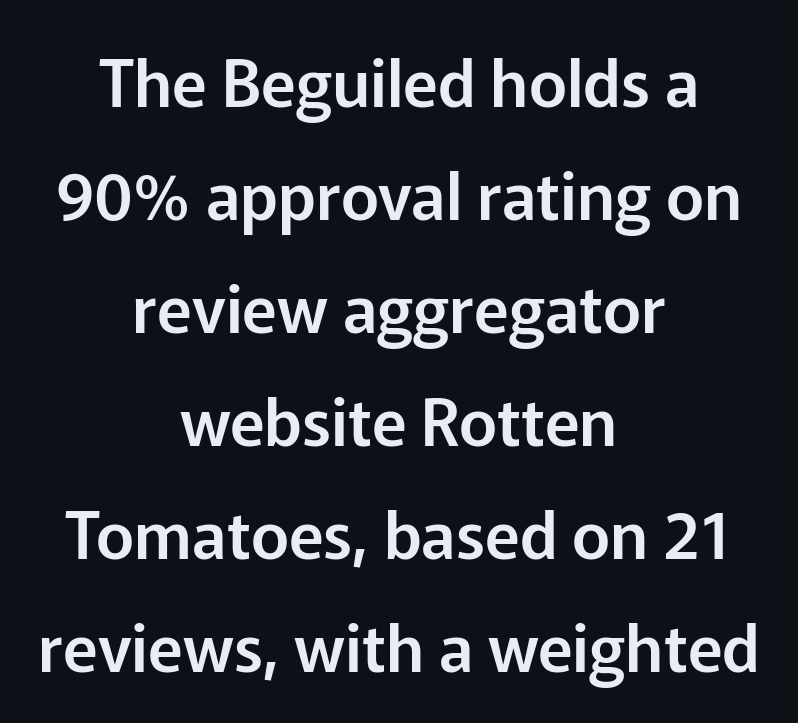
The image shows 65 px sans-serif type, upright; set centered, line spacing 1.74x, normal letter spacing, not underlined; low stroke contrast and a medium x-height.
